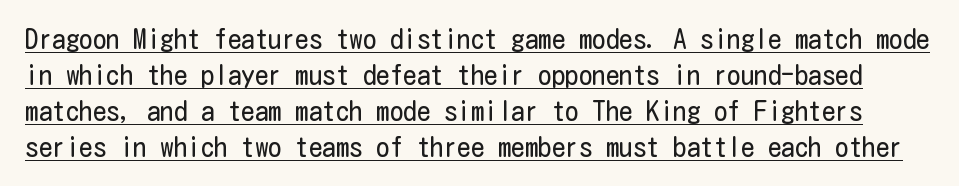
The image shows 27 px text type, upright; set normal line spacing (1.33x), normal letter spacing, underlined.
